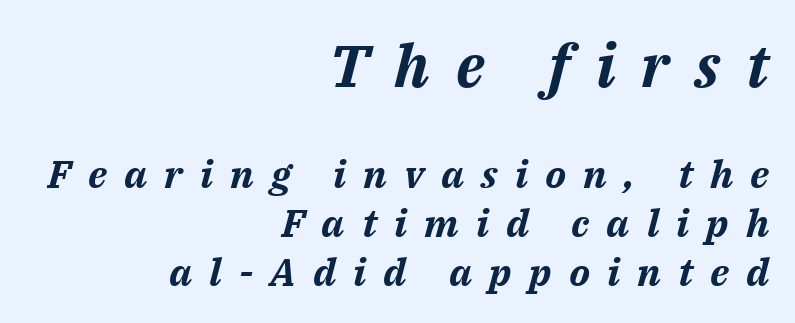
{"italic": "yes", "lean": "right", "slant_degrees": 14, "bold": "yes", "weight": "bold", "width": "normal", "stroke_contrast": "medium", "x_height": "medium", "monospaced": "no", "underline": "no", "align": "right", "line_spacing": "normal", "line_spacing_ratio": 1.26, "letter_spacing": "wide", "letter_spacing_em": 0.44, "larger_block": "first", "size_ratio": 1.51, "glyph_px": 59}
